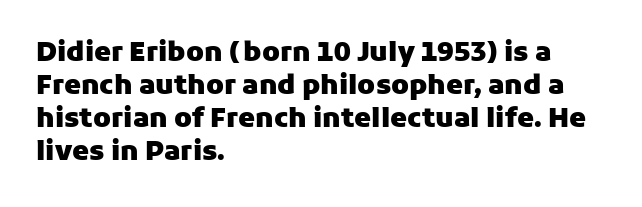
Q: Is the text bold? A: Yes.
Q: Is the text italic (slanted)? A: No, it is upright.
Q: Is the text underlined? A: No.
Q: How is the paragraph aligned? A: Left-aligned.
Q: Is the spacing between letters normal or unusually wide? A: Normal.
